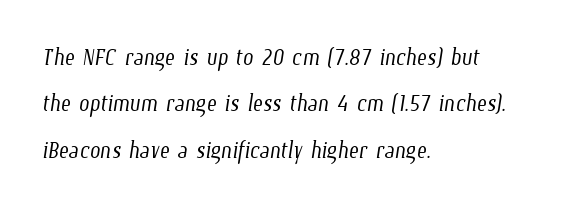
{"bold": "no", "weight": "light", "width": "condensed", "stroke_contrast": "low", "x_height": "medium", "monospaced": "no", "underline": "no", "align": "left", "line_spacing": "normal", "line_spacing_ratio": 1.55, "letter_spacing": "normal", "letter_spacing_em": 0.0, "glyph_px": 30}
